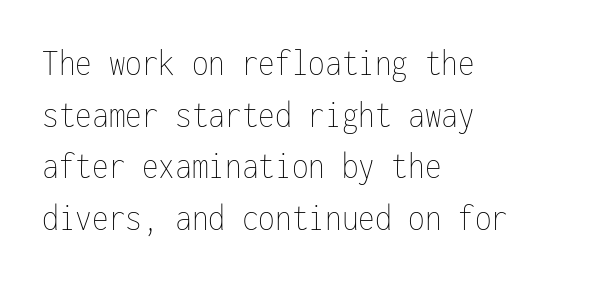
Q: Is the text bold? A: No.
Q: Is the text italic (slanted)? A: No, it is upright.
Q: Is the text underlined? A: No.
Q: How is the paragraph aligned? A: Left-aligned.
Q: Is the spacing between letters normal or unusually wide? A: Normal.
Q: Is the spacing between lines tight, normal or loose? A: Normal.
Q: Width (condensed, normal, or wide)? A: Condensed.
Q: Stroke contrast? A: Low.
Q: x-height? A: Medium.
Q: Monospaced? A: Yes.
